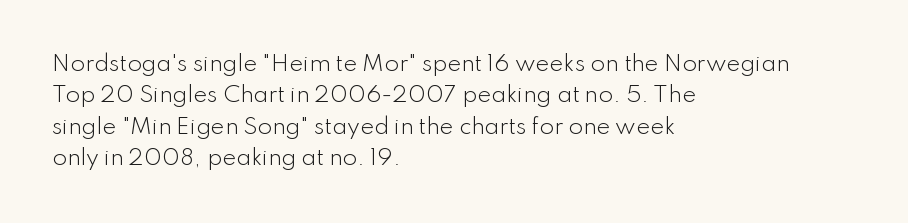
The image shows 21 px text type, upright; set left-aligned, normal line spacing (1.49x), normal letter spacing, not underlined.
